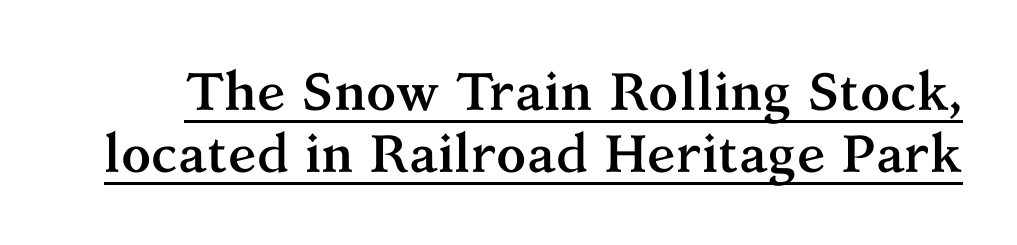
In terms of letterspacing, this is plain default setting. The rendered words wear a rule along their underside. Designer's note — italics off, roman on. Chunky letters — that's bold for sure.
